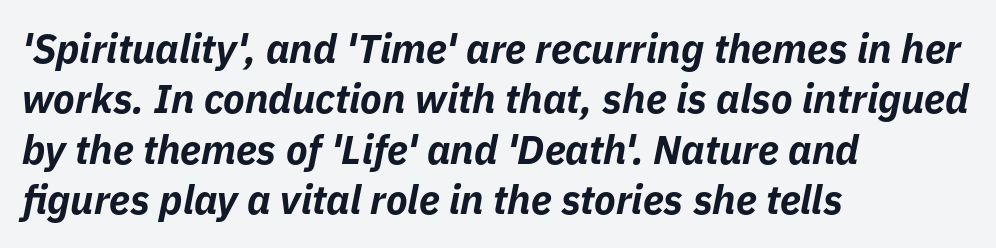
Q: Is the text bold? A: Yes.
Q: Is the text italic (slanted)? A: Yes, it leans right by about 11 degrees.
Q: Is the text underlined? A: No.
Q: How is the paragraph aligned? A: Left-aligned.
Q: Is the spacing between letters normal or unusually wide? A: Normal.
Q: Is the spacing between lines tight, normal or loose? A: Normal.
Q: Width (condensed, normal, or wide)? A: Normal.
Q: Stroke contrast? A: Low.
Q: x-height? A: Medium.
Q: Monospaced? A: No.
